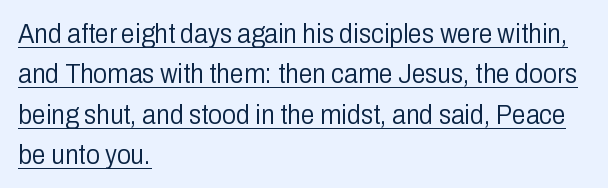
Characters follow at the spacing the type designer built in. Every character sits straight up, as roman type does. A typesetter would label this face a sans. Emphasis is given by a line drawn under the lettering. What's the leading like? Ordinary, nothing unusual. No extra ink here — the face is not bold.
